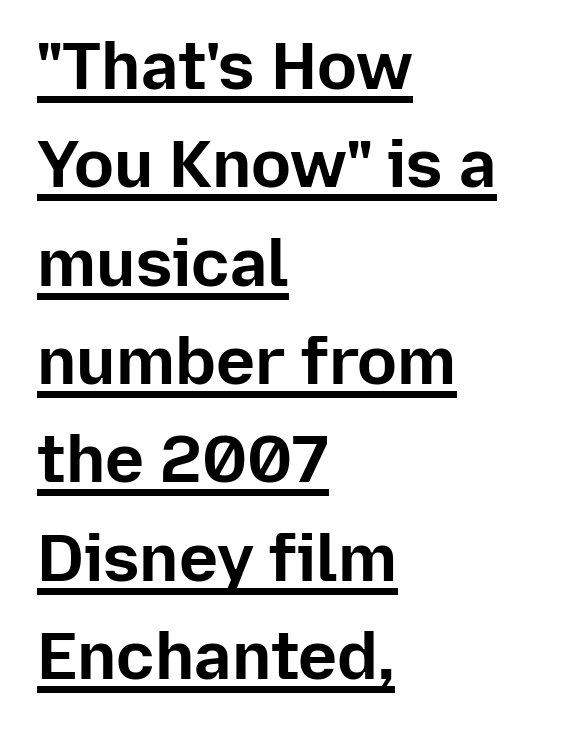
Q: Is the text bold? A: Yes.
Q: Is the text italic (slanted)? A: No, it is upright.
Q: Is the typeface a serif or a sans-serif typeface? A: Sans-serif.
Q: Is the text underlined? A: Yes.
Q: How is the paragraph aligned? A: Left-aligned.
Q: Is the spacing between letters normal or unusually wide? A: Normal.
Q: Is the spacing between lines tight, normal or loose? A: Normal.
Q: Width (condensed, normal, or wide)? A: Normal.
Q: Stroke contrast? A: Low.
Q: x-height? A: Medium.
Q: Monospaced? A: No.
